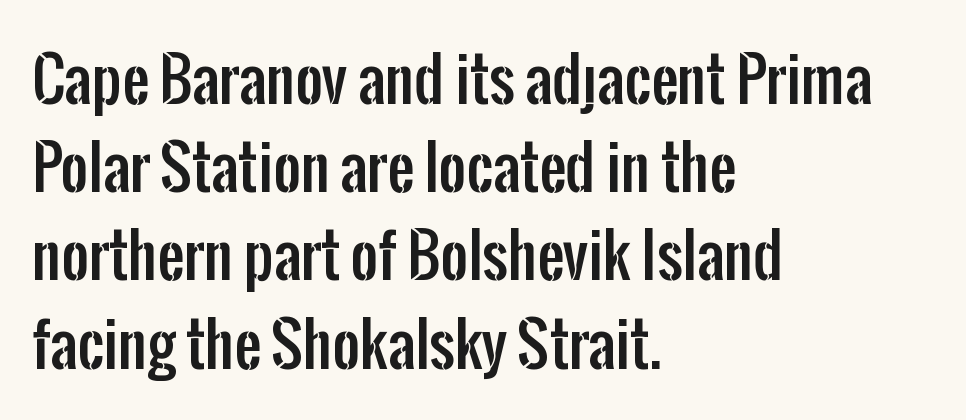
{"serif": "no", "italic": "no", "width": "condensed", "stroke_contrast": "low", "x_height": "medium", "monospaced": "no", "underline": "no", "align": "left", "line_spacing": "normal", "line_spacing_ratio": 1.47, "letter_spacing": "normal", "letter_spacing_em": 0.0, "glyph_px": 60}
